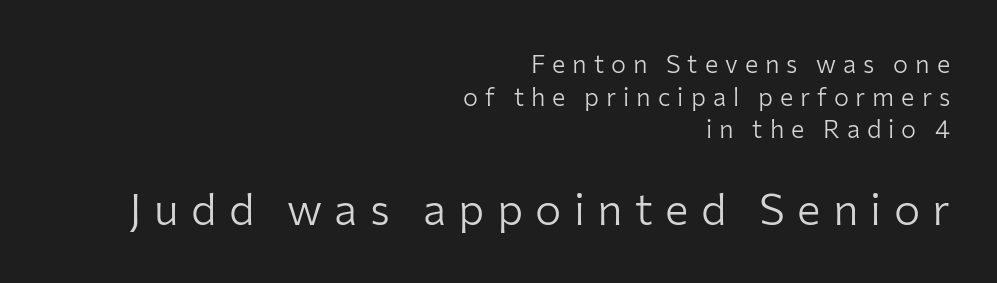
Q: Is the text bold? A: No.
Q: Is the text italic (slanted)? A: No, it is upright.
Q: Is the typeface a serif or a sans-serif typeface? A: Sans-serif.
Q: Is the text underlined? A: No.
Q: How is the paragraph aligned? A: Right-aligned.
Q: Is the spacing between letters normal or unusually wide? A: Unusually wide.
Q: Is the spacing between lines tight, normal or loose? A: Normal.
Q: Which block of text is set in a larger size, the first (top) or the second (bottom)? A: The second (bottom) one.
Q: Width (condensed, normal, or wide)? A: Normal.
Q: Stroke contrast? A: Low.
Q: x-height? A: Medium.
Q: Monospaced? A: No.
